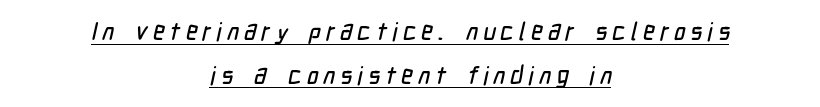
{"underline": "yes", "align": "center", "line_spacing_ratio": 1.75, "letter_spacing": "wide", "letter_spacing_em": 0.2, "glyph_px": 25}
